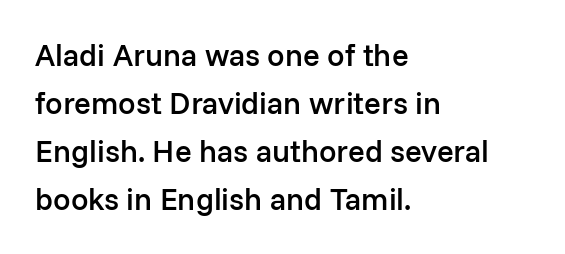
The face used here is proportionally spaced, like ordinary book or web type. Regarding leading, the lines here are spaced in the standard way. Heft: intermediate — a semibold. Does the copy run flush right? No — it runs flush left.
